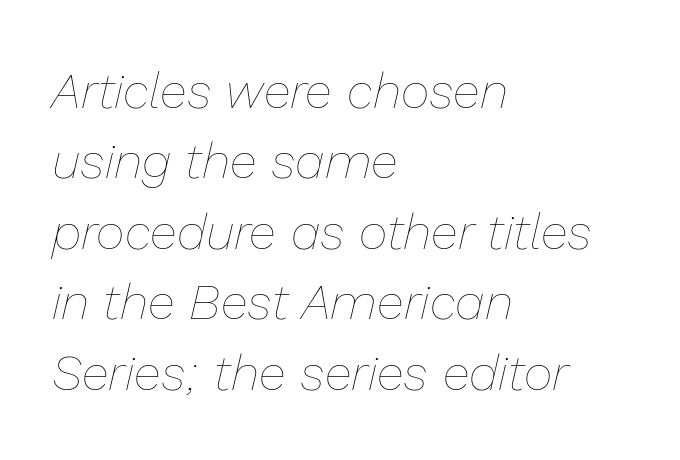
Underlining? Definitely not there. A normal amount of white space separates one row of letters from the next. This is oblique type, the kind used for emphasis or titles. Do the characters align in a grid? No, the font is proportional.
